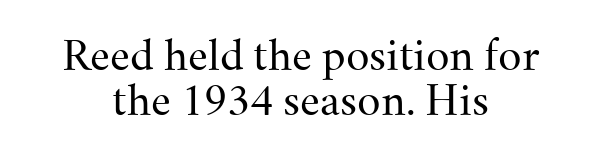
The gaps between neighbouring characters are ordinary and unremarkable. Bold? No — there's no thickening of the strokes. Classification — serif. Successive baselines arrive quickly, one right under another. In terms of posture, this sample is upright.
